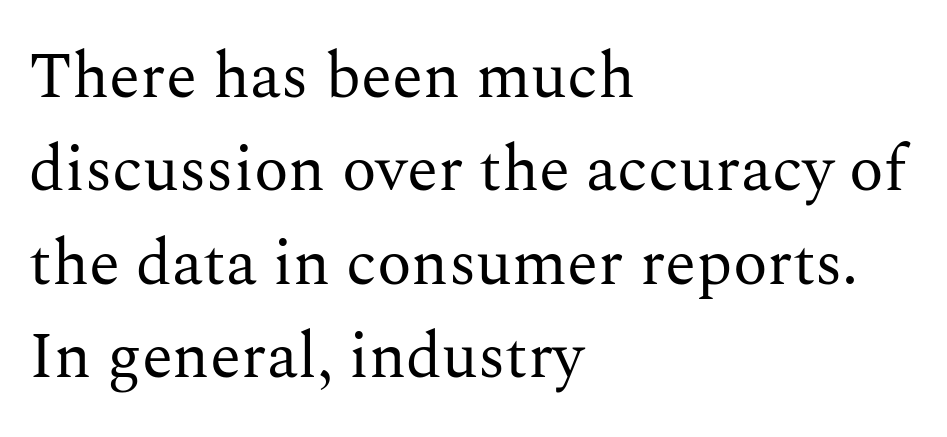
{"serif": "yes", "italic": "no", "bold": "no", "weight": "regular", "width": "normal", "stroke_contrast": "medium", "x_height": "medium", "monospaced": "no", "underline": "no", "align": "left", "line_spacing": "normal", "line_spacing_ratio": 1.46, "letter_spacing": "normal", "letter_spacing_em": 0.0, "glyph_px": 64}
